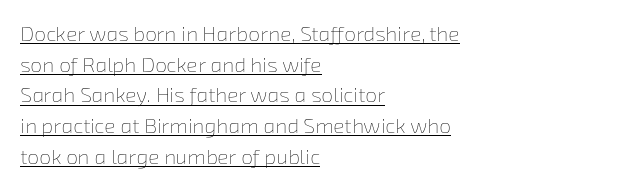
The image shows 21 px text type; set left-aligned, normal line spacing (1.46x), normal letter spacing, underlined.
